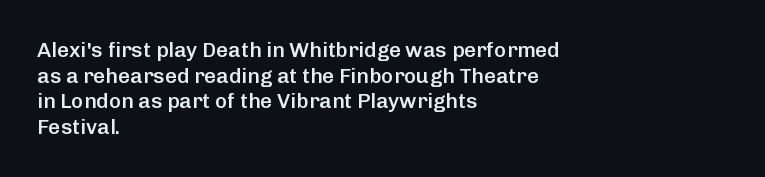
Q: Is the text bold? A: Semi-bold.
Q: Is the text italic (slanted)? A: No, it is upright.
Q: Is the text underlined? A: No.
Q: How is the paragraph aligned? A: Left-aligned.
Q: Is the spacing between letters normal or unusually wide? A: Normal.
